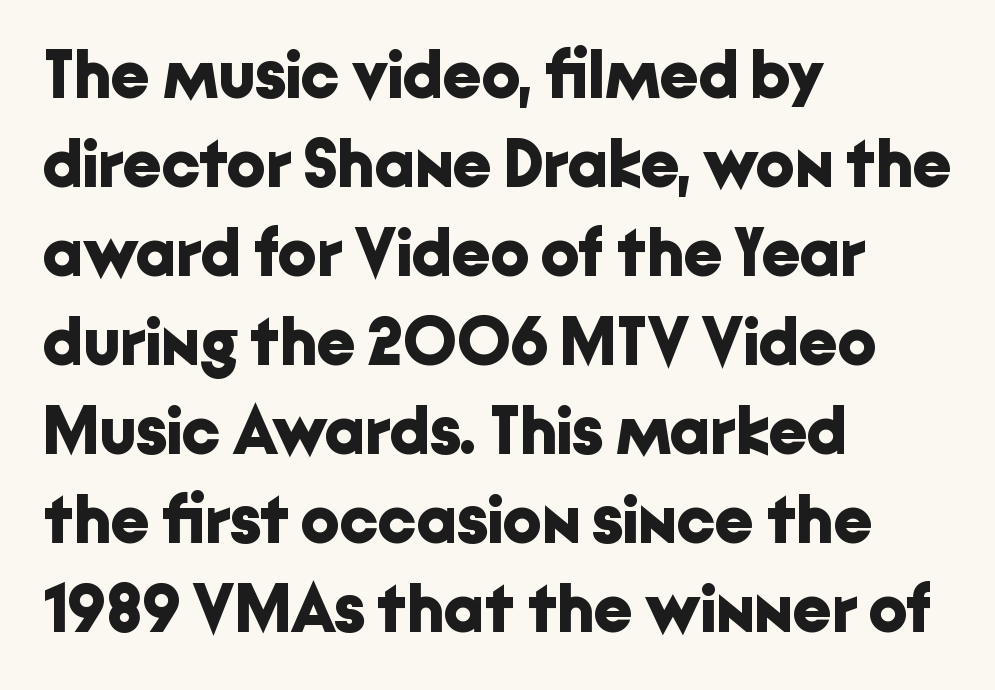
The image shows 68 px bold sans-serif type, upright; set left-aligned, normal line spacing (1.31x), normal letter spacing, not underlined; low stroke contrast and a medium x-height.
